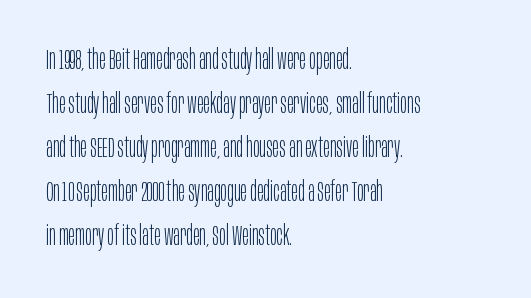
What stands out about the letter spacing? Nothing — it is the standard amount. The passage shown is typed in a proportional face where columns would drift. A clean baseline with only descenders dipping below it. Does the leading feel generous? No, just average.
